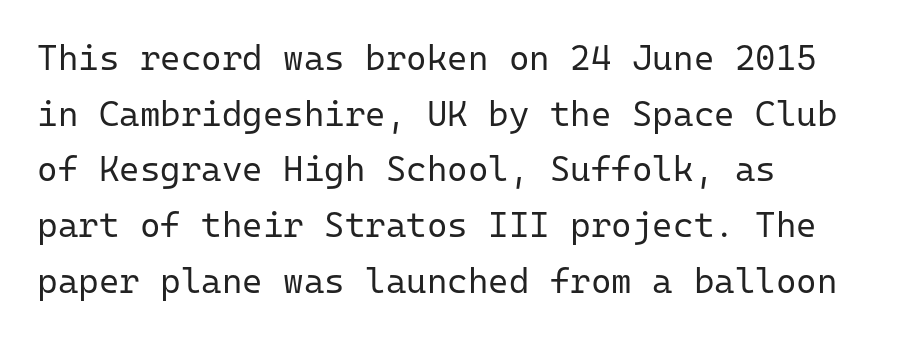
The image shows 35 px regular-weight sans-serif type, upright, monospaced; set left-aligned, normal line spacing (1.59x), normal letter spacing, not underlined; low stroke contrast and a medium x-height.
